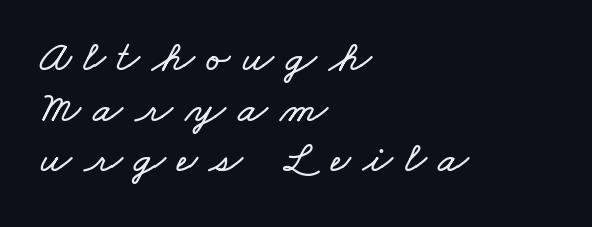
The image shows 44 px wide type; set left-aligned, tight line spacing (1.15x), unusually wide letter spacing (+0.27 em), not underlined; low stroke contrast and a small x-height.
